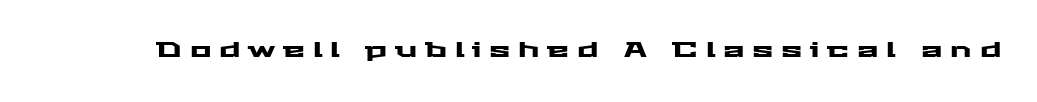
The space beneath each line is pristine and unruled. The passage shown has open, widely tracked lettering throughout. Quick note: not italic, upright.
